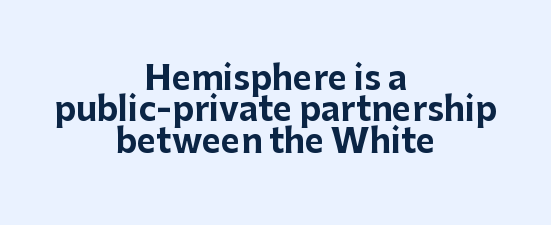
Proportional: the letters do not fall into vertical columns. Typographic density is high because the face is bold. Each line is balanced around a shared central axis. The baseline area is clear.
